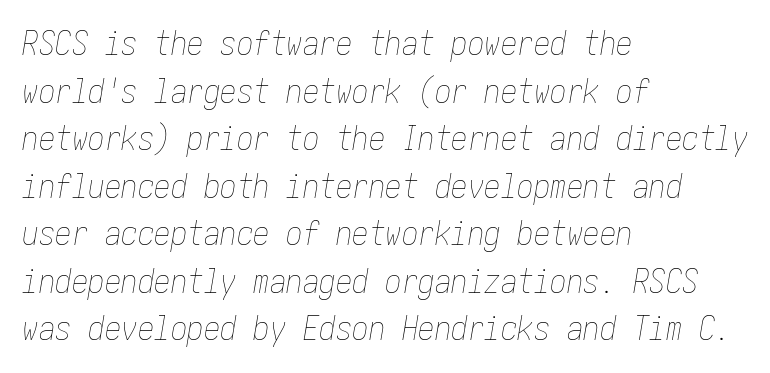
The image shows 33 px thin, condensed type, italic (leaning right); set left-aligned, normal line spacing (1.44x), normal letter spacing, not underlined; low stroke contrast and a medium x-height.
